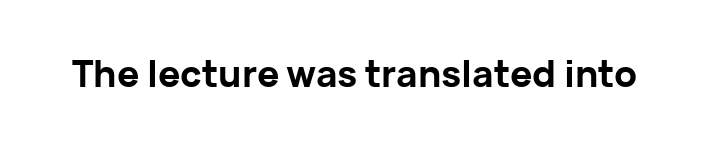
Q: Is the text bold? A: Yes.
Q: Is the text italic (slanted)? A: No, it is upright.
Q: Is the typeface a serif or a sans-serif typeface? A: Sans-serif.
Q: Is the text underlined? A: No.
Q: Is the spacing between letters normal or unusually wide? A: Normal.
Q: Width (condensed, normal, or wide)? A: Normal.
Q: Stroke contrast? A: Low.
Q: x-height? A: Medium.
Q: Monospaced? A: No.
